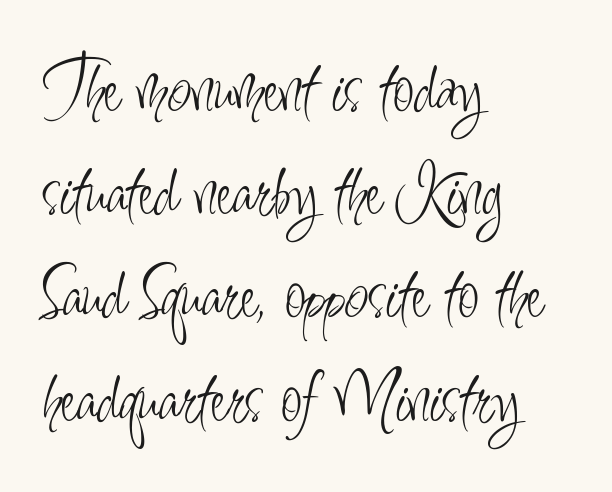
Nope, no serifs anywhere on these letters. The face used here is proportionally spaced, like ordinary book or web type. The cut favours lightness, reaching ordinary text weight at its darkest. Does extra space separate the letters? No, they use regular spacing. Nobody drew a line under any word here.
